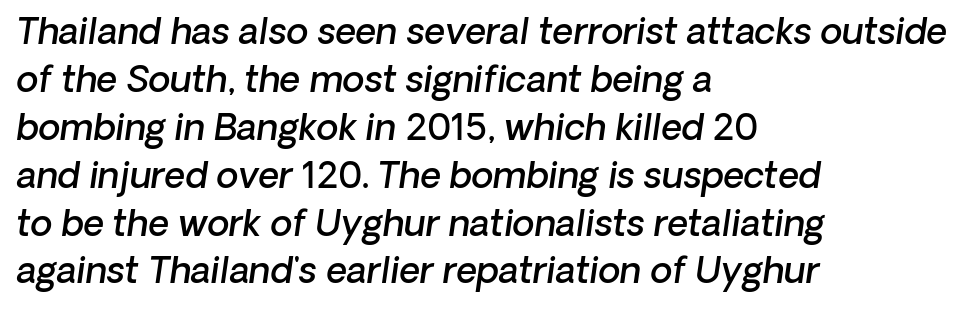
The paragraph has a hard left edge and a soft right edge. Baseline-to-baseline distance is the conventional proportion of letter height. Character widths vary here, with narrow letters taking less room than wide ones. Tracking value appears to be zero — textbook default spacing. Typographically, this falls in the sans-serif category.
